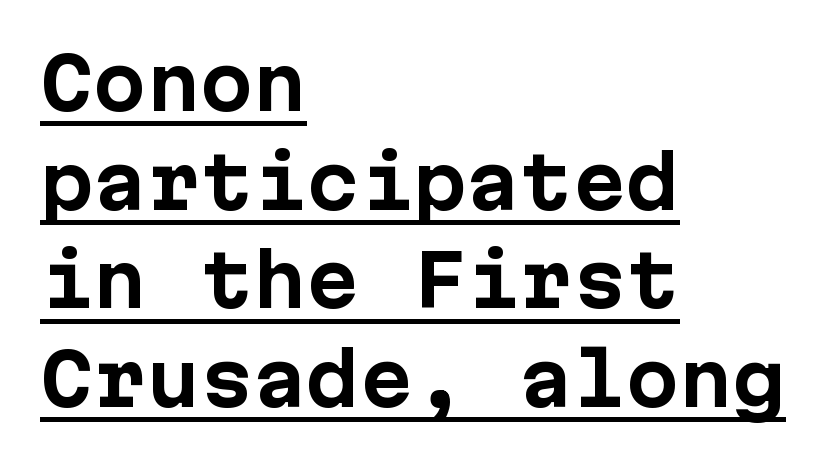
{"serif": "no", "italic": "no", "bold": "yes", "weight": "bold", "width": "normal", "stroke_contrast": "low", "x_height": "medium", "underline": "yes", "align": "left", "line_spacing": "normal", "line_spacing_ratio": 1.39, "letter_spacing": "normal", "letter_spacing_em": 0.0, "glyph_px": 71}
